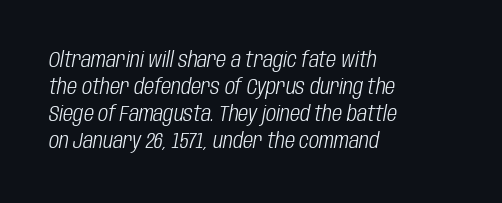
Weight: regular or lighter. The letterforms sit shoulder to shoulder at normal distance. A student would call this left alignment; a typographer would say flush left, rag right. You can tell it's italic because the verticals aren't actually vertical.
